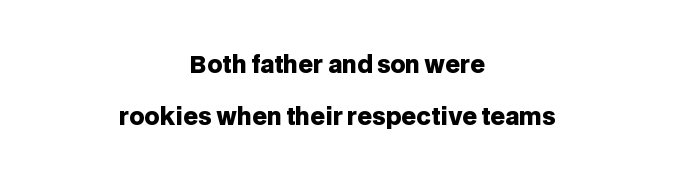
The image shows 23 px bold type, upright; set centered, loose line spacing (2.24x), normal letter spacing, not underlined.
